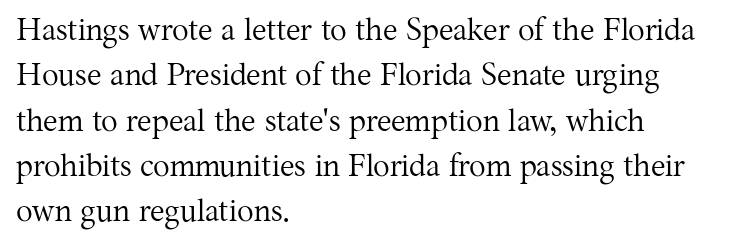
The image shows 31 px regular-weight serif type, upright; set left-aligned, normal line spacing (1.46x), normal letter spacing, not underlined; medium stroke contrast and a medium x-height.
